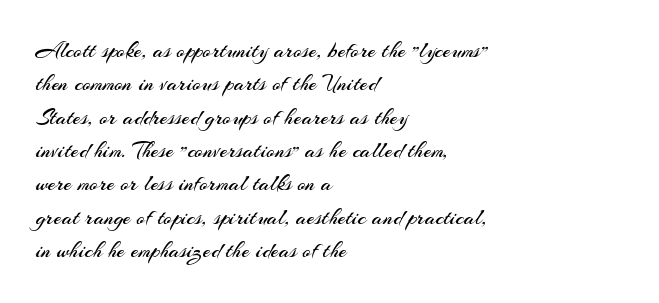
Q: Is the text bold? A: No.
Q: Is the text italic (slanted)? A: Yes.
Q: Is the text underlined? A: No.
Q: How is the paragraph aligned? A: Left-aligned.
Q: Is the spacing between letters normal or unusually wide? A: Normal.
Q: Is the spacing between lines tight, normal or loose? A: Normal.
